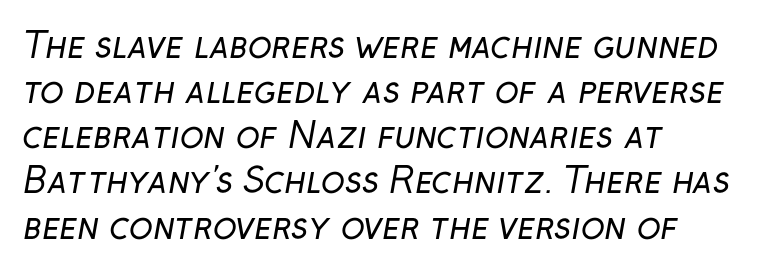
Q: Is the text bold? A: No.
Q: Is the typeface a serif or a sans-serif typeface? A: Sans-serif.
Q: Is the text underlined? A: No.
Q: How is the paragraph aligned? A: Left-aligned.
Q: Is the spacing between letters normal or unusually wide? A: Normal.
Q: Is the spacing between lines tight, normal or loose? A: Normal.
Q: Width (condensed, normal, or wide)? A: Normal.
Q: Stroke contrast? A: Low.
Q: x-height? A: Medium.
Q: Monospaced? A: No.
